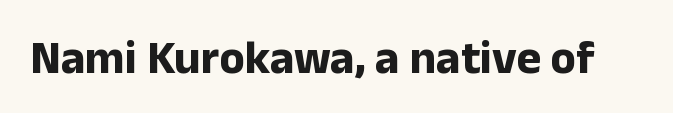
The letters advance in unequal steps, a hallmark of proportional type. The line texture is even and compact thanks to regular tracking. Look at the stroke-to-counter ratio: heavy, a bold. Classification — sans serif.
